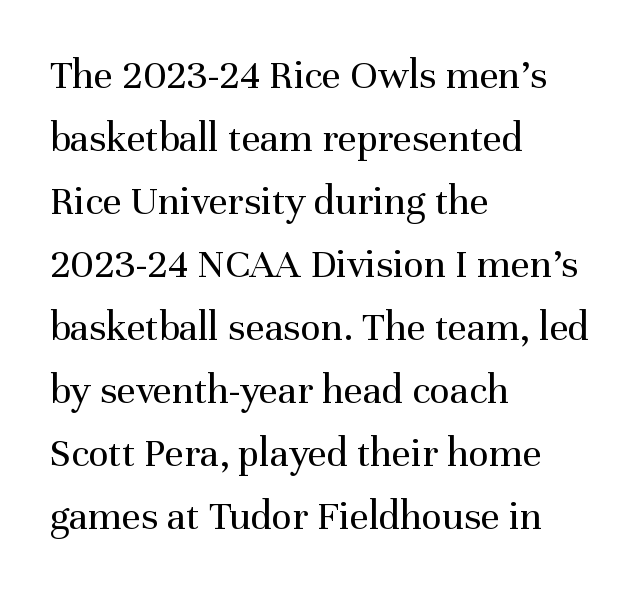
{"serif": "yes", "italic": "no", "bold": "no", "weight": "regular", "width": "normal", "stroke_contrast": "medium", "x_height": "medium", "monospaced": "no", "underline": "no", "align": "left", "line_spacing": "normal", "line_spacing_ratio": 1.5, "letter_spacing": "normal", "letter_spacing_em": 0.0, "glyph_px": 42}
